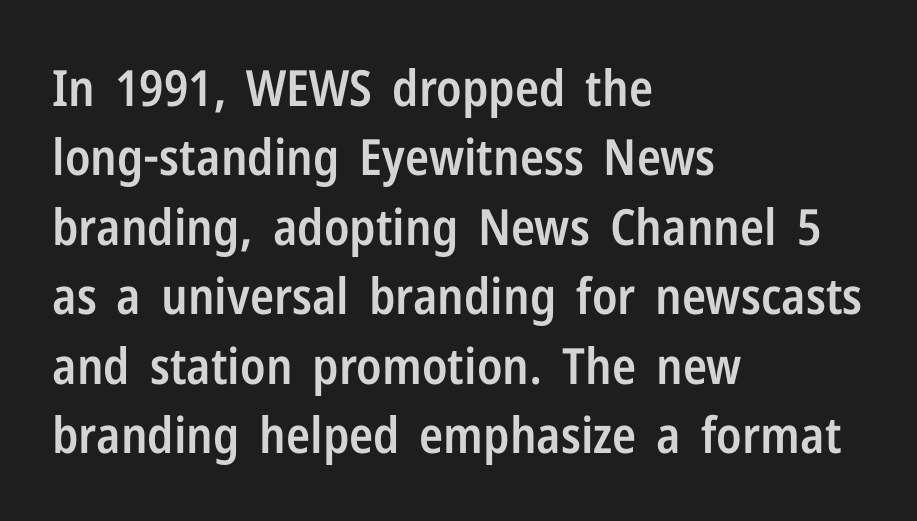
The image shows 50 px semibold, condensed sans-serif type, upright; set left-aligned, normal line spacing (1.39x), normal letter spacing, not underlined; low stroke contrast and a medium x-height.
